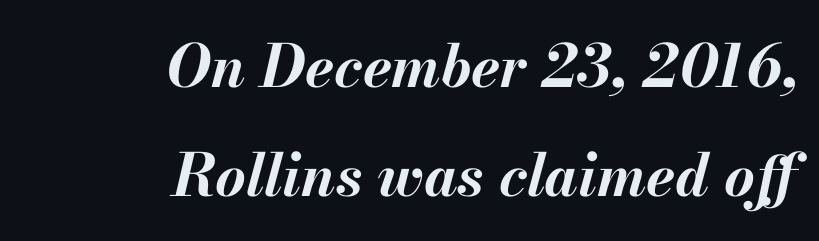
Q: Is the text bold? A: Yes.
Q: Is the text italic (slanted)? A: Yes, it leans right by about 13 degrees.
Q: Is the text underlined? A: No.
Q: How is the paragraph aligned? A: Right-aligned.
Q: Is the spacing between letters normal or unusually wide? A: Normal.
Q: Width (condensed, normal, or wide)? A: Normal.
Q: Stroke contrast? A: Medium.
Q: x-height? A: Small.
Q: Monospaced? A: No.
